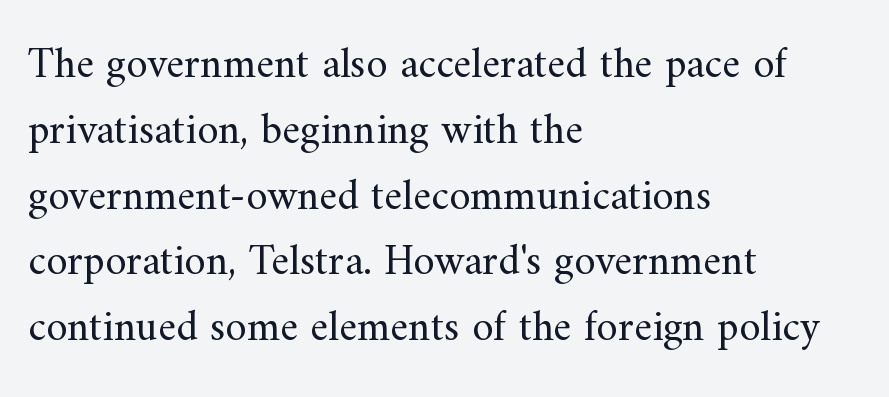
The typeface chosen for these lines features serifs. Varying glyph widths throughout — classic text-font behaviour. Rows of type keep a routine distance in the vertical direction. You can tell it's not italic because the verticals are truly vertical.
